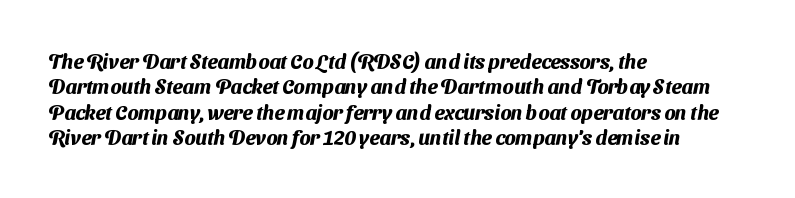
The image shows 20 px bold type; set left-aligned, normal line spacing (1.27x), normal letter spacing, not underlined.
